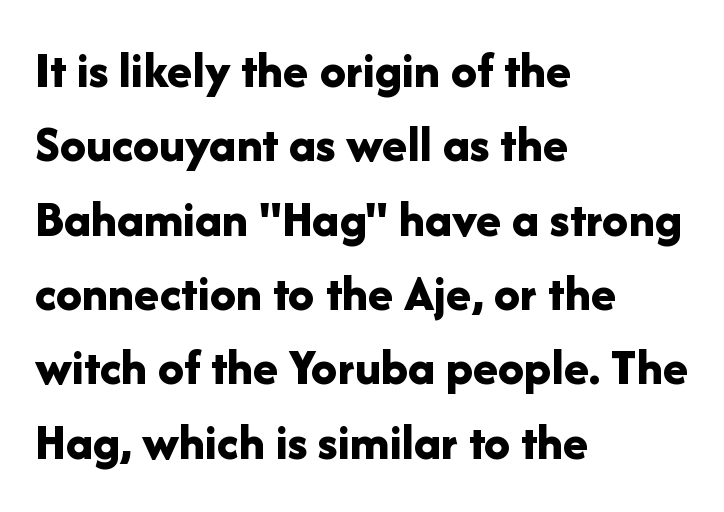
{"serif": "no", "italic": "no", "bold": "yes", "weight": "bold", "width": "normal", "stroke_contrast": "low", "x_height": "medium", "monospaced": "no", "underline": "no", "align": "left", "line_spacing": "normal", "line_spacing_ratio": 1.43, "letter_spacing": "normal", "letter_spacing_em": 0.0, "glyph_px": 52}
